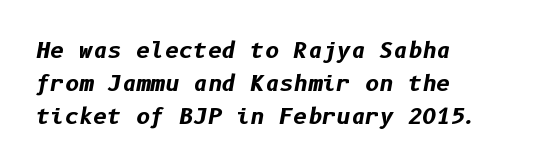
{"italic": "yes", "lean": "right", "slant_degrees": 10, "bold": "yes", "underline": "no", "align": "left", "line_spacing": "normal", "line_spacing_ratio": 1.51, "letter_spacing": "normal", "letter_spacing_em": 0.0, "glyph_px": 22}
